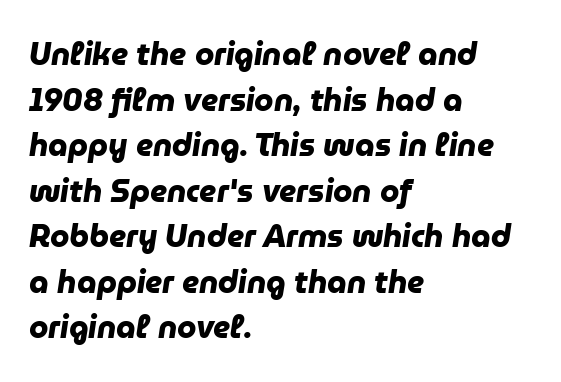
Q: Is the text bold? A: Yes.
Q: Is the typeface a serif or a sans-serif typeface? A: Sans-serif.
Q: Is the text underlined? A: No.
Q: How is the paragraph aligned? A: Left-aligned.
Q: Is the spacing between letters normal or unusually wide? A: Normal.
Q: Is the spacing between lines tight, normal or loose? A: Normal.
Q: Width (condensed, normal, or wide)? A: Normal.
Q: Stroke contrast? A: Low.
Q: x-height? A: Medium.
Q: Monospaced? A: No.
